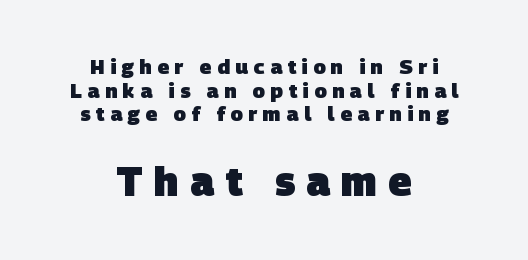
{"serif": "no", "bold": "yes", "weight": "heavy", "width": "normal", "stroke_contrast": "low", "x_height": "large", "monospaced": "no", "underline": "no", "align": "center", "line_spacing_ratio": 1.18, "letter_spacing": "wide", "letter_spacing_em": 0.28, "larger_block": "second", "size_ratio": 2.0, "glyph_px": 40}
